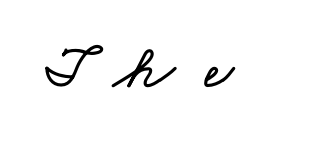
The image shows 63 px wide type; set unusually wide letter spacing (+0.48 em), not underlined; low stroke contrast and a small x-height.
